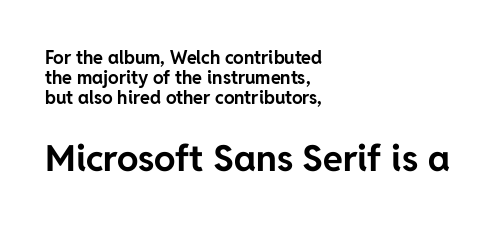
{"serif": "no", "italic": "no", "bold": "yes", "weight": "bold", "width": "normal", "stroke_contrast": "low", "x_height": "medium", "monospaced": "no", "underline": "no", "align": "left", "line_spacing": "tight", "line_spacing_ratio": 1.12, "letter_spacing": "normal", "letter_spacing_em": 0.0, "larger_block": "second", "size_ratio": 2.0, "glyph_px": 36}
